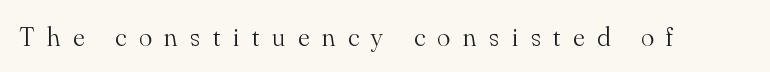
The image shows 27 px text type, upright; set unusually wide letter spacing (+0.48 em), not underlined.
